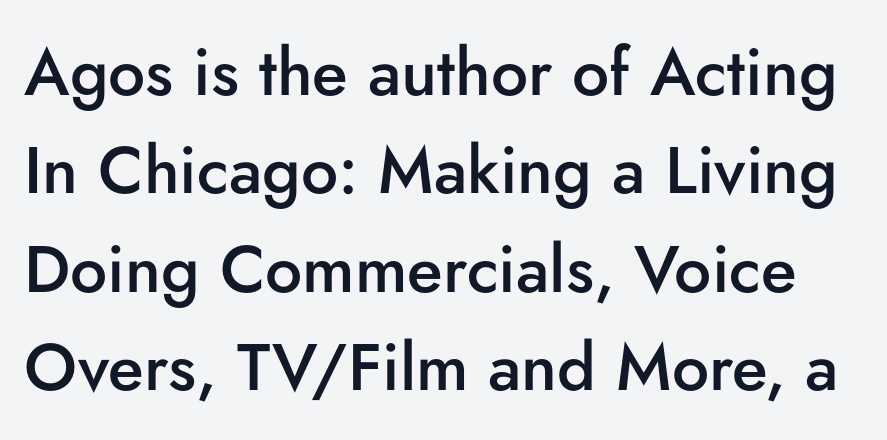
Think of a printed novel: that variable character pitch is what you see here. Every character sits straight up, as roman type does. Short note: letters normally spaced. Quick note: interline space is typical. The glyphs are unaccompanied by any horizontal stroke below them. These words are printed semibold, heavier than regular yet not bold.
